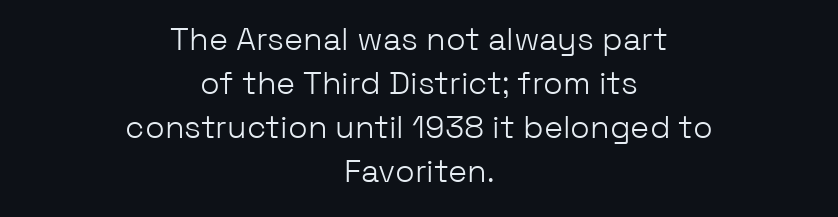
Q: Is the text bold? A: No.
Q: Is the text italic (slanted)? A: No, it is upright.
Q: Is the typeface a serif or a sans-serif typeface? A: Sans-serif.
Q: Is the text underlined? A: No.
Q: How is the paragraph aligned? A: Centered.
Q: Is the spacing between letters normal or unusually wide? A: Normal.
Q: Is the spacing between lines tight, normal or loose? A: Normal.
Q: Width (condensed, normal, or wide)? A: Normal.
Q: Stroke contrast? A: Low.
Q: x-height? A: Medium.
Q: Monospaced? A: No.
